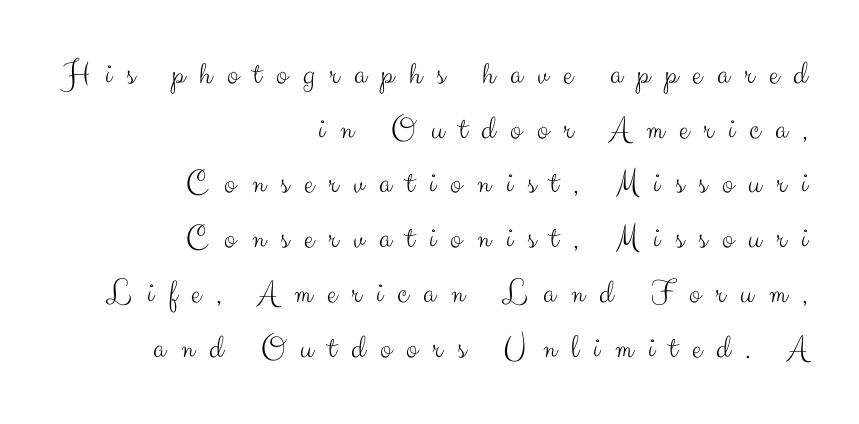
Q: Is the text bold? A: No.
Q: Is the text italic (slanted)? A: Yes.
Q: Is the typeface a serif or a sans-serif typeface? A: Sans-serif.
Q: Is the text underlined? A: No.
Q: How is the paragraph aligned? A: Right-aligned.
Q: Is the spacing between letters normal or unusually wide? A: Unusually wide.
Q: Is the spacing between lines tight, normal or loose? A: Normal.
Q: Width (condensed, normal, or wide)? A: Normal.
Q: Stroke contrast? A: Medium.
Q: x-height? A: Small.
Q: Monospaced? A: No.
